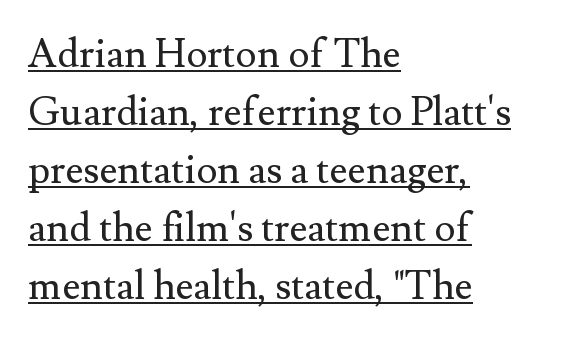
Every stem runs plumb, perpendicular to the baseline. Type style note: has serifs. Default kerning and tracking; the words read as compact shapes. Casual observation: everything's shoved over to the left.
